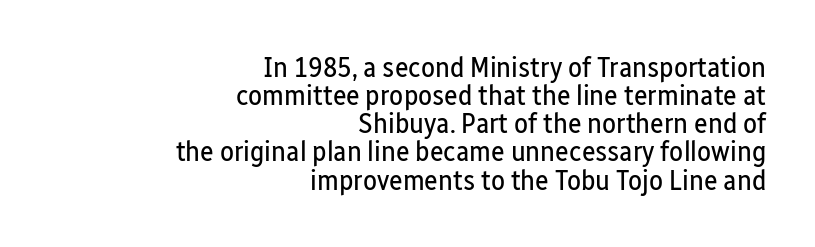
Characters remain perfectly vertical along every line. Typeset ragged left — the right edge is the straight one. Stroke thickness stays within the range of a standard reading face or lighter. Font category for this specimen: sans-serif. This sample has the flowing, uneven cadence of proportional lettering. Baseline-to-baseline distance is barely more than the letter height.
